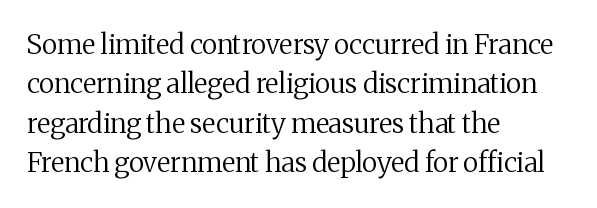
The image shows 27 px text type, upright; set left-aligned, normal line spacing (1.46x), normal letter spacing, not underlined.
